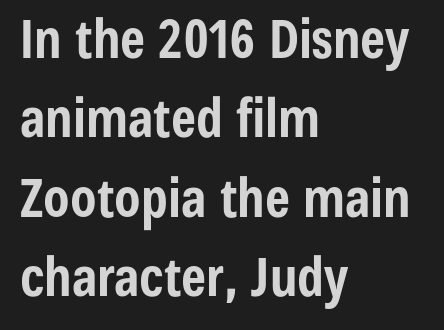
Q: Is the text bold? A: Yes.
Q: Is the text italic (slanted)? A: No, it is upright.
Q: Is the typeface a serif or a sans-serif typeface? A: Sans-serif.
Q: Is the text underlined? A: No.
Q: How is the paragraph aligned? A: Left-aligned.
Q: Is the spacing between letters normal or unusually wide? A: Normal.
Q: Is the spacing between lines tight, normal or loose? A: Normal.
Q: Width (condensed, normal, or wide)? A: Condensed.
Q: Stroke contrast? A: Low.
Q: x-height? A: Medium.
Q: Monospaced? A: No.
